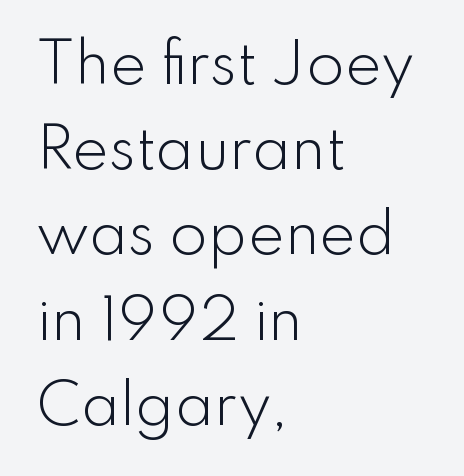
Style check: upright. Unbolded letterforms with no extra heft. The face used here is rendered with its standard letterfit. Each letter keeps its own natural width here, so spacing adapts to shape. The lines sit at an ordinary, default distance from one another.
